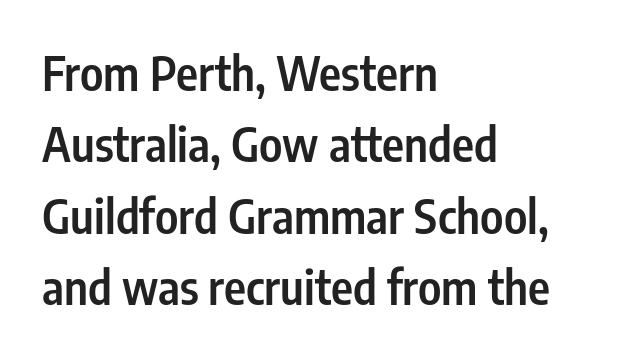
Q: Is the text bold? A: Semi-bold.
Q: Is the text italic (slanted)? A: No, it is upright.
Q: Is the typeface a serif or a sans-serif typeface? A: Sans-serif.
Q: Is the text underlined? A: No.
Q: How is the paragraph aligned? A: Left-aligned.
Q: Is the spacing between letters normal or unusually wide? A: Normal.
Q: Is the spacing between lines tight, normal or loose? A: Normal.
Q: Width (condensed, normal, or wide)? A: Condensed.
Q: Stroke contrast? A: Low.
Q: x-height? A: Medium.
Q: Monospaced? A: No.
